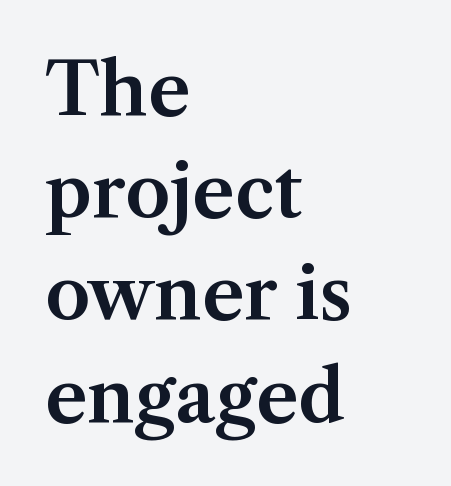
The image shows 72 px serif type, upright; set left-aligned, normal line spacing (1.42x), normal letter spacing, not underlined; medium stroke contrast and a medium x-height.
